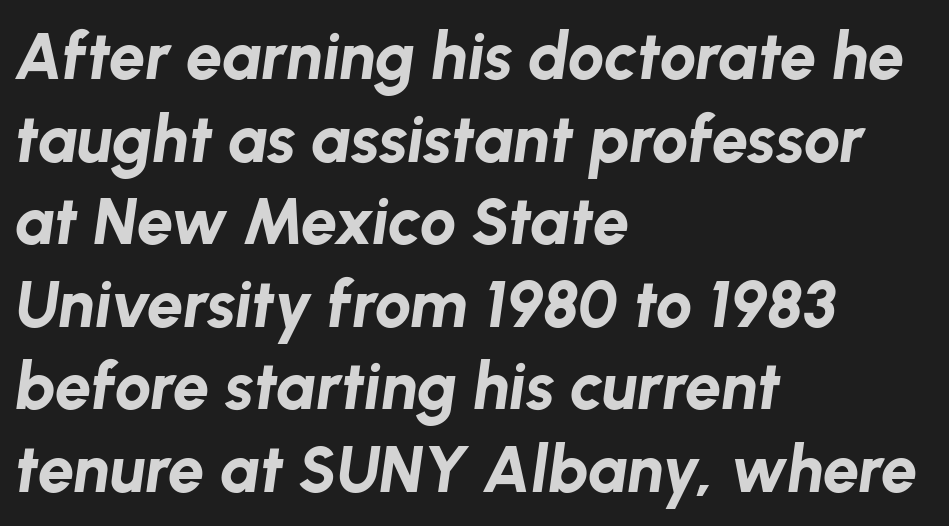
Short and long lines alike share a common starting point at left. Inter-character spacing is left at the font's built-in metrics. You can tell it's italic because the verticals aren't actually vertical. Typographic density is high because the face is bold. Character widths vary here, with narrow letters taking less room than wide ones.
